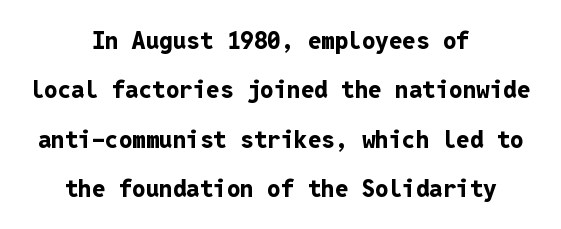
The image shows 24 px bold type, upright; set centered, loose line spacing (2.06x), normal letter spacing, not underlined.
